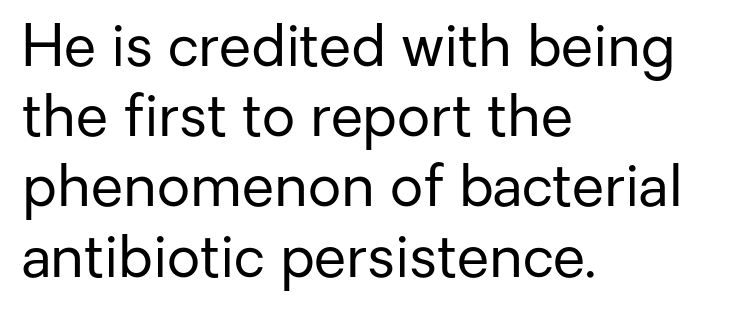
Q: Is the text bold? A: No.
Q: Is the text italic (slanted)? A: No, it is upright.
Q: Is the typeface a serif or a sans-serif typeface? A: Sans-serif.
Q: Is the text underlined? A: No.
Q: How is the paragraph aligned? A: Left-aligned.
Q: Is the spacing between letters normal or unusually wide? A: Normal.
Q: Width (condensed, normal, or wide)? A: Normal.
Q: Stroke contrast? A: Low.
Q: x-height? A: Medium.
Q: Monospaced? A: No.
